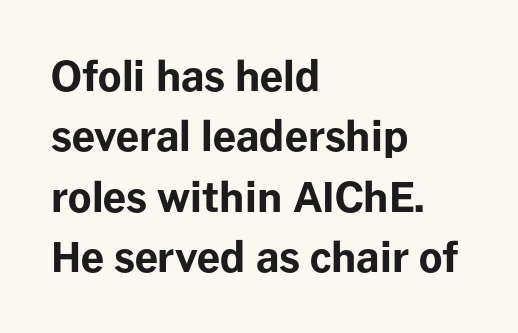
This sample uses plain, unmodified letter spacing. Heft: maximum for text — a bold. One-word summary of the alignment: left. You can tell from the bare stems that sans-serif type was used. This is the regular roman posture of the typeface.
